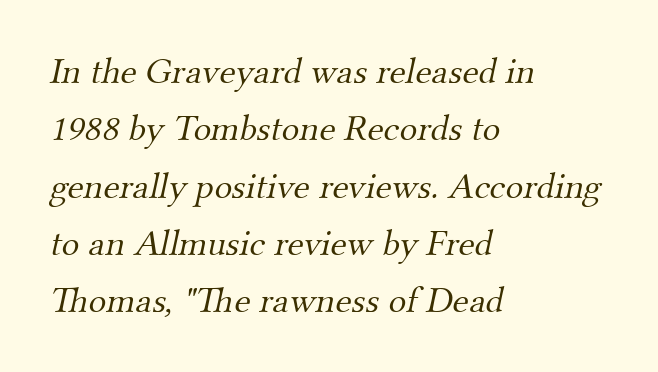
{"serif": "yes", "bold": "no", "weight": "light", "width": "normal", "stroke_contrast": "medium", "x_height": "small", "monospaced": "no", "underline": "no", "align": "left", "line_spacing": "normal", "line_spacing_ratio": 1.55, "letter_spacing": "normal", "letter_spacing_em": 0.0, "glyph_px": 37}
